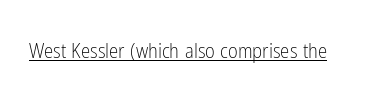
The image shows 21 px text type, upright; set normal letter spacing, underlined.
